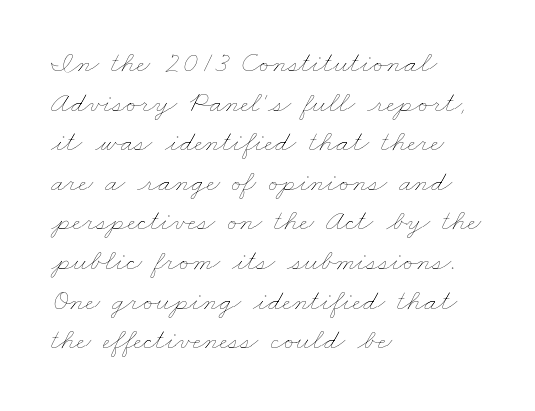
Q: Is the text bold? A: No.
Q: Is the text underlined? A: No.
Q: How is the paragraph aligned? A: Left-aligned.
Q: Is the spacing between letters normal or unusually wide? A: Normal.
Q: Is the spacing between lines tight, normal or loose? A: Normal.
Q: Width (condensed, normal, or wide)? A: Wide.
Q: Stroke contrast? A: Low.
Q: x-height? A: Small.
Q: Monospaced? A: No.
